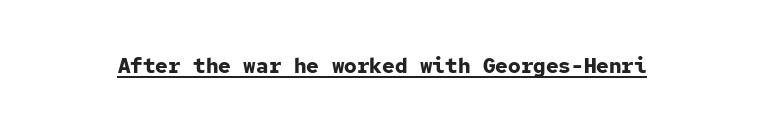
The image shows 21 px bold type, upright; set normal letter spacing, underlined.
